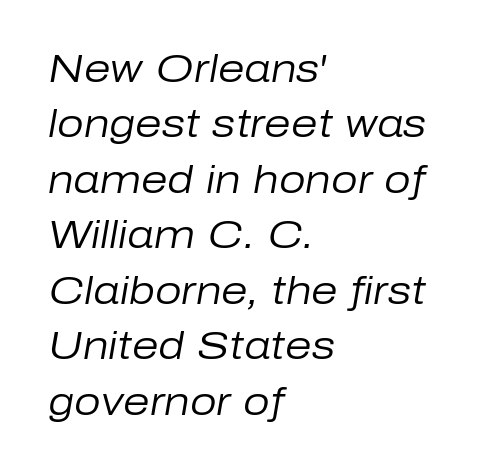
No letter is thick-stroked: the sample isn't bold. These lines sit exactly where default settings would place them. Character widths vary here, with narrow letters taking less room than wide ones. The letters sit at their default tracking, neither squeezed nor spread.
